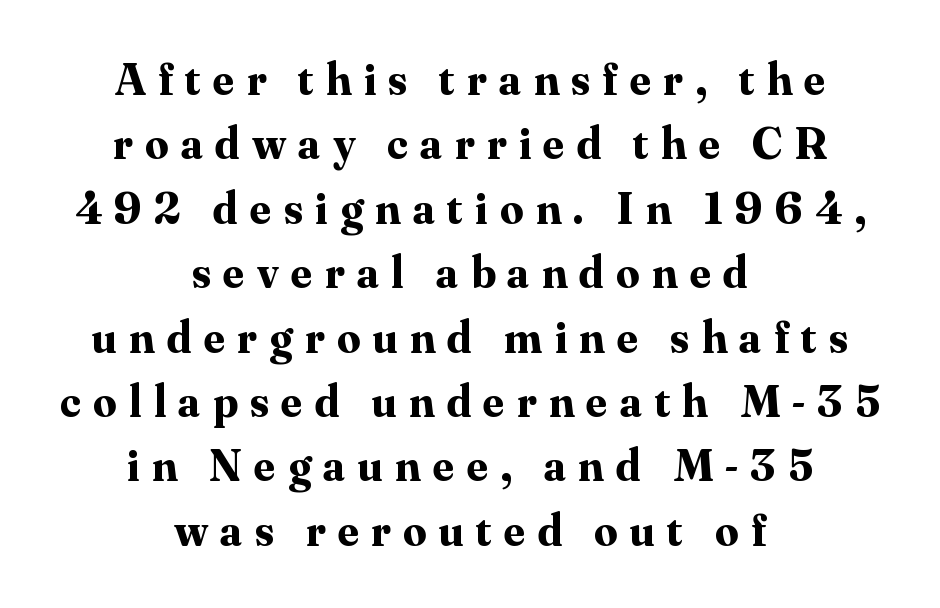
Q: Is the text bold? A: Yes.
Q: Is the text italic (slanted)? A: No, it is upright.
Q: Is the typeface a serif or a sans-serif typeface? A: Serif.
Q: Is the text underlined? A: No.
Q: How is the paragraph aligned? A: Centered.
Q: Is the spacing between letters normal or unusually wide? A: Unusually wide.
Q: Is the spacing between lines tight, normal or loose? A: Normal.
Q: Width (condensed, normal, or wide)? A: Normal.
Q: Stroke contrast? A: Medium.
Q: x-height? A: Small.
Q: Monospaced? A: No.
